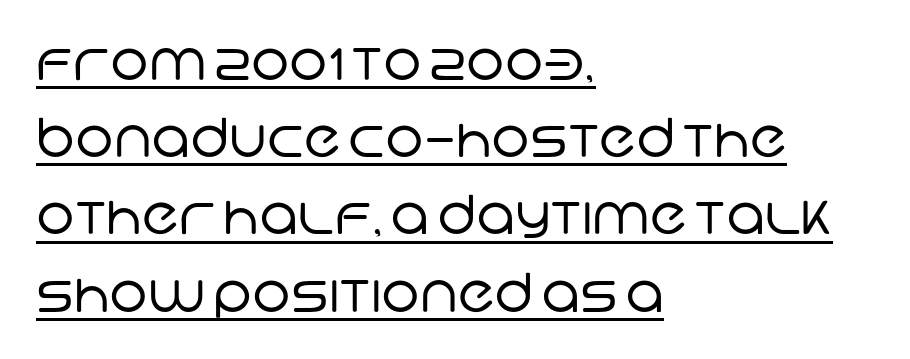
The image shows 54 px regular-weight sans-serif type; set left-aligned, normal line spacing (1.43x), normal letter spacing, underlined; low stroke contrast and a large x-height.
